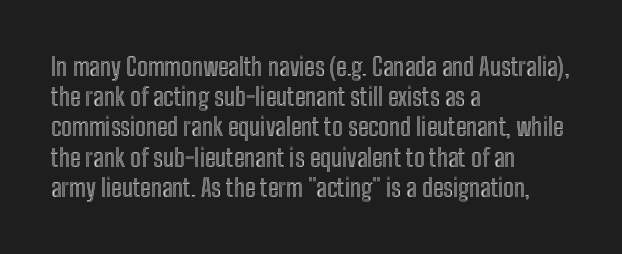
Q: Is the text italic (slanted)? A: No, it is upright.
Q: Is the text underlined? A: No.
Q: How is the paragraph aligned? A: Left-aligned.
Q: Is the spacing between letters normal or unusually wide? A: Normal.
